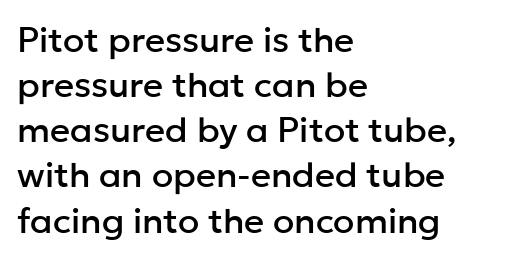
{"serif": "no", "italic": "no", "width": "normal", "stroke_contrast": "low", "x_height": "medium", "monospaced": "no", "underline": "no", "align": "left", "line_spacing": "normal", "line_spacing_ratio": 1.29, "letter_spacing": "normal", "letter_spacing_em": 0.0, "glyph_px": 35}
